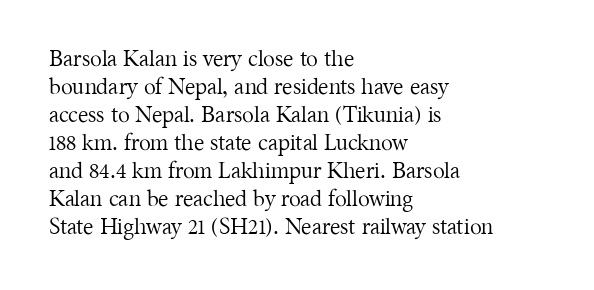
No extra ink here — the face is not bold. Students, observe: this is what conventionally led text looks like. Visually the block forms a straight wall on the left and a jagged coastline on the right. Clear beneath every line of the passage.
